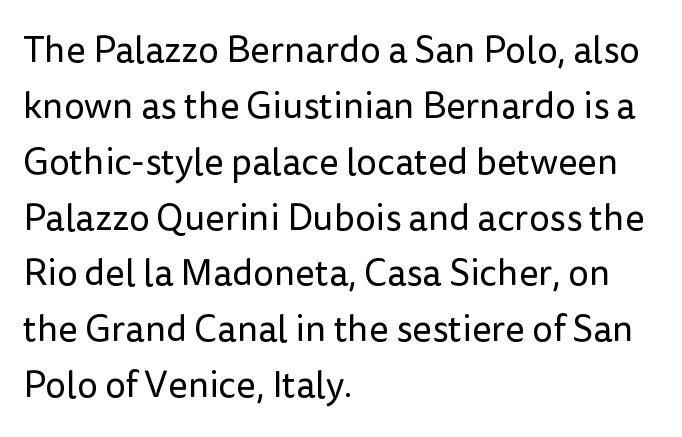
{"serif": "no", "italic": "no", "bold": "no", "weight": "regular", "width": "normal", "stroke_contrast": "low", "x_height": "medium", "monospaced": "no", "underline": "no", "align": "left", "line_spacing": "normal", "line_spacing_ratio": 1.51, "letter_spacing": "normal", "letter_spacing_em": 0.0, "glyph_px": 37}
